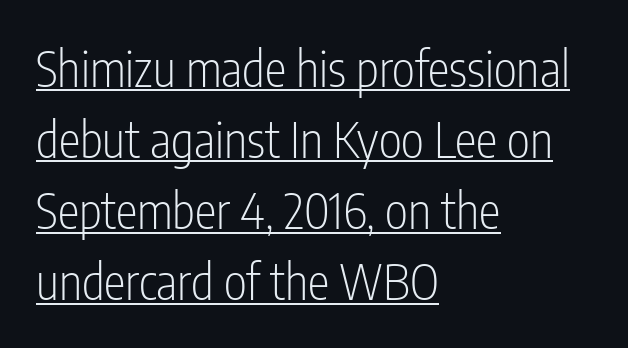
{"serif": "no", "italic": "no", "bold": "no", "weight": "light", "width": "condensed", "stroke_contrast": "low", "x_height": "medium", "monospaced": "no", "underline": "yes", "align": "left", "line_spacing": "normal", "line_spacing_ratio": 1.45, "letter_spacing": "normal", "letter_spacing_em": 0.0, "glyph_px": 49}
